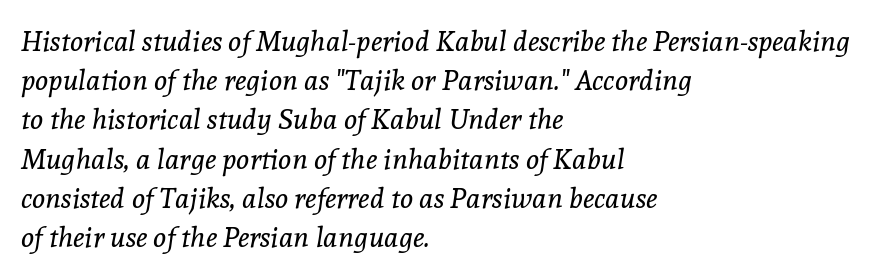
Q: Is the text bold? A: No.
Q: Is the text italic (slanted)? A: Yes, it leans right by about 8 degrees.
Q: Is the typeface a serif or a sans-serif typeface? A: Serif.
Q: Is the text underlined? A: No.
Q: How is the paragraph aligned? A: Left-aligned.
Q: Is the spacing between letters normal or unusually wide? A: Normal.
Q: Is the spacing between lines tight, normal or loose? A: Normal.
Q: Width (condensed, normal, or wide)? A: Normal.
Q: x-height? A: Medium.
Q: Monospaced? A: No.
